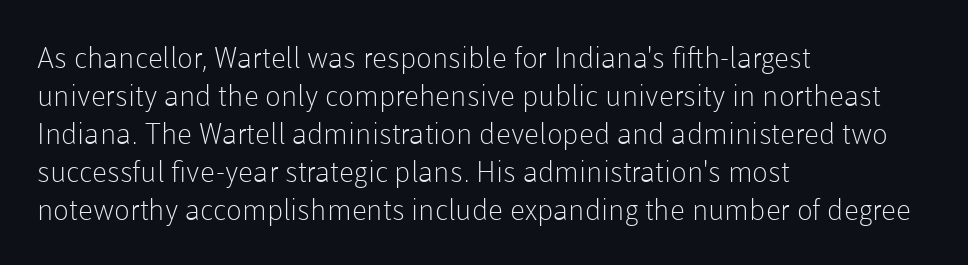
{"serif": "no", "italic": "no", "bold": "no", "weight": "light", "width": "normal", "stroke_contrast": "low", "x_height": "medium", "monospaced": "no", "underline": "no", "align": "left", "line_spacing": "normal", "line_spacing_ratio": 1.31, "letter_spacing": "normal", "letter_spacing_em": 0.0, "glyph_px": 29}
